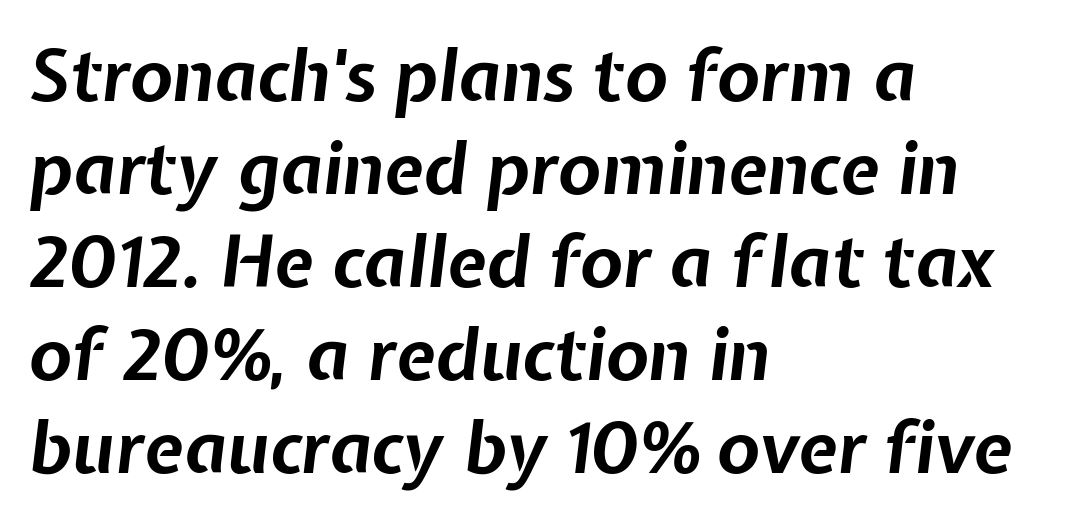
{"italic": "yes", "lean": "right", "slant_degrees": 7, "bold": "yes", "weight": "bold", "width": "normal", "stroke_contrast": "low", "x_height": "medium", "monospaced": "no", "underline": "no", "align": "left", "line_spacing": "normal", "line_spacing_ratio": 1.31, "letter_spacing": "normal", "letter_spacing_em": 0.0, "glyph_px": 71}
